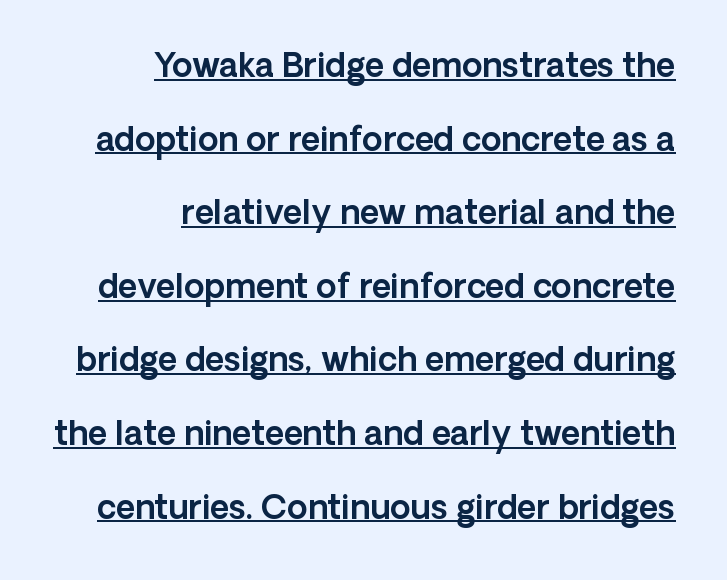
{"serif": "no", "italic": "no", "width": "normal", "x_height": "medium", "monospaced": "no", "underline": "yes", "align": "right", "line_spacing": "loose", "line_spacing_ratio": 2.23, "letter_spacing": "normal", "letter_spacing_em": 0.0, "glyph_px": 33}
